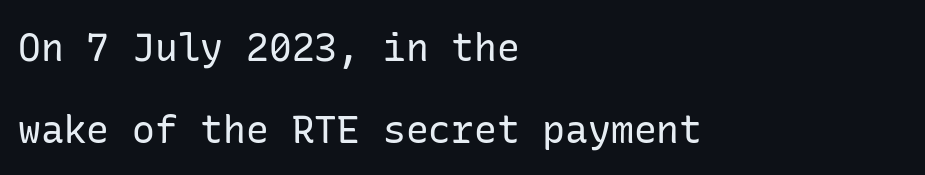
{"serif": "no", "italic": "no", "bold": "no", "weight": "regular", "width": "normal", "stroke_contrast": "low", "x_height": "medium", "underline": "no", "align": "left", "line_spacing": "loose", "line_spacing_ratio": 2.15, "letter_spacing": "normal", "letter_spacing_em": 0.0, "glyph_px": 38}
